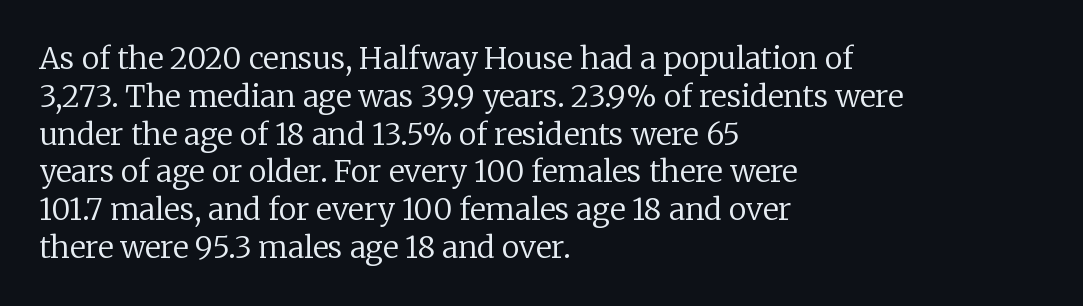
{"serif": "yes", "italic": "no", "bold": "no", "weight": "regular", "width": "normal", "stroke_contrast": "low", "x_height": "medium", "monospaced": "no", "underline": "no", "align": "left", "line_spacing": "normal", "line_spacing_ratio": 1.26, "letter_spacing": "normal", "letter_spacing_em": 0.0, "glyph_px": 30}
